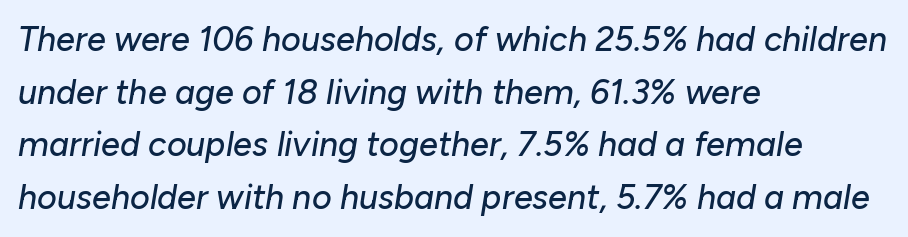
Q: Is the text italic (slanted)? A: Yes, it leans right by about 10 degrees.
Q: Is the text underlined? A: No.
Q: How is the paragraph aligned? A: Left-aligned.
Q: Is the spacing between letters normal or unusually wide? A: Normal.
Q: Is the spacing between lines tight, normal or loose? A: Normal.
Q: Width (condensed, normal, or wide)? A: Normal.
Q: Stroke contrast? A: Low.
Q: x-height? A: Medium.
Q: Monospaced? A: No.
